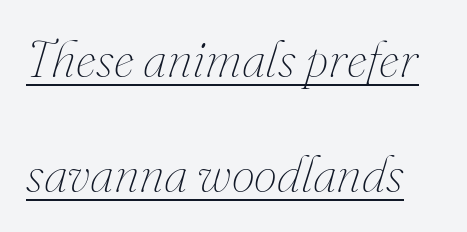
The image shows 52 px thin type, italic (leaning right); set loose line spacing (2.21x), normal letter spacing, underlined; medium stroke contrast and a small x-height.
